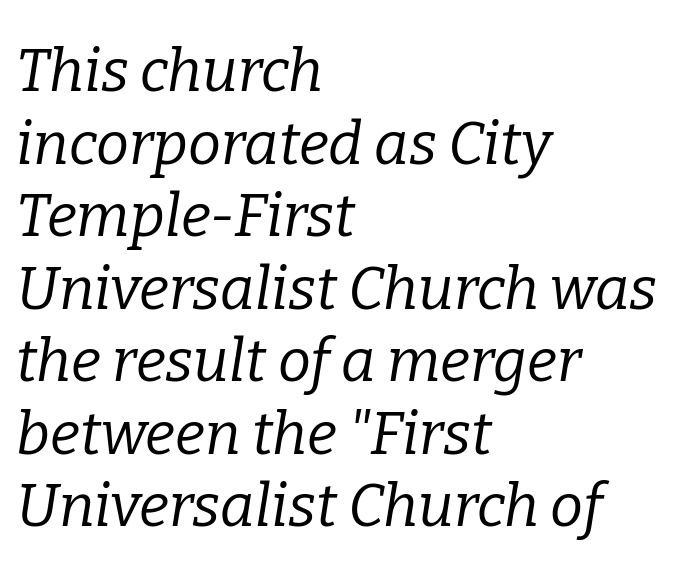
The image shows 59 px regular-weight serif type, italic (leaning right); set left-aligned, line spacing 1.23x, normal letter spacing, not underlined; low stroke contrast and a medium x-height.
